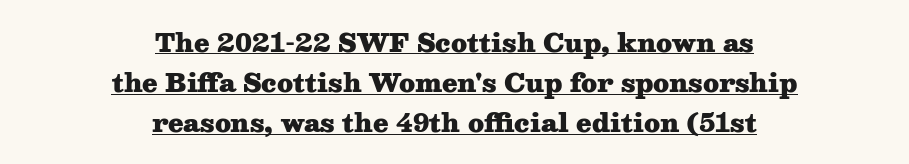
{"italic": "no", "bold": "yes", "underline": "yes", "align": "center", "line_spacing": "normal", "line_spacing_ratio": 1.61, "letter_spacing": "normal", "letter_spacing_em": 0.0, "glyph_px": 25}
